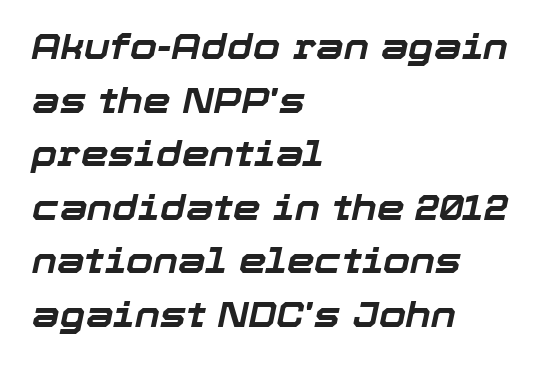
The image shows 35 px bold type, italic (leaning right); set left-aligned, normal line spacing (1.53x), normal letter spacing, not underlined; low stroke contrast and a medium x-height.
